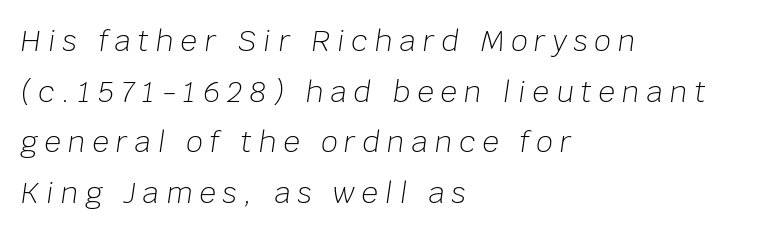
Bare-footed words on every line. Does the copy run flush right? No — it runs flush left. The characters are drawn with everyday or finer stroke widths. Each letter keeps its own natural width here, so spacing adapts to shape. Tracking value appears strongly positive — letters spread wide.
